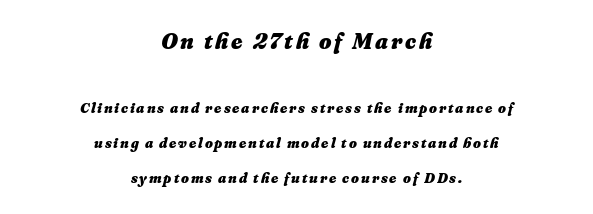
{"italic": "yes", "lean": "right", "slant_degrees": 16, "bold": "yes", "underline": "no", "align": "center", "line_spacing": "loose", "line_spacing_ratio": 2.48, "larger_block": "first", "size_ratio": 1.57, "glyph_px": 22}
